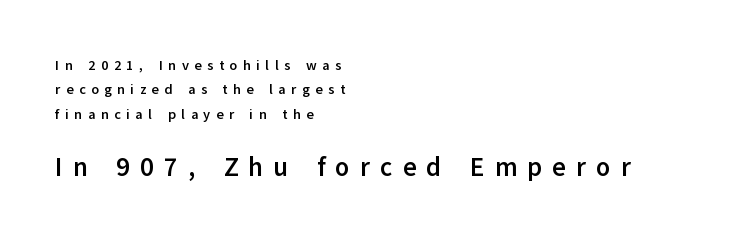
Q: Is the text bold? A: Yes.
Q: Is the text italic (slanted)? A: No, it is upright.
Q: Is the text underlined? A: No.
Q: How is the paragraph aligned? A: Left-aligned.
Q: Is the spacing between letters normal or unusually wide? A: Unusually wide.
Q: Which block of text is set in a larger size, the first (top) or the second (bottom)? A: The second (bottom) one.
